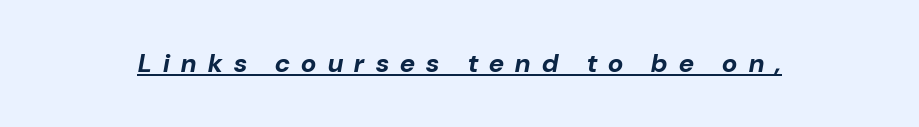
Notice how the stems are inclined rather than vertical — that's the hallmark of italics. Is the letter spacing exaggerated? Yes — the characters are pushed far apart. Emphasis by weight is at full strength: bold. This is underlined copy, the kind a proofreader might mark for attention.
